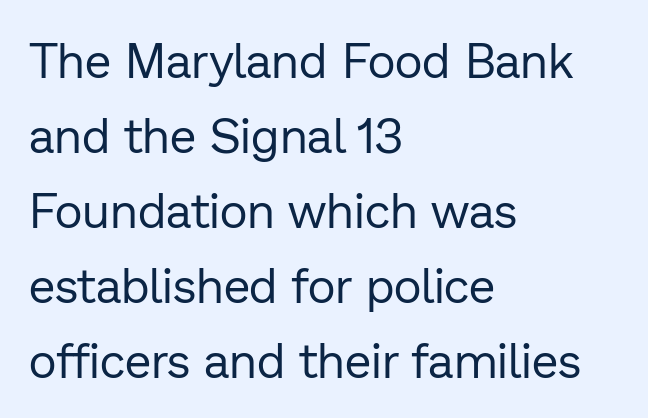
Q: Is the text bold? A: No.
Q: Is the text italic (slanted)? A: No, it is upright.
Q: Is the typeface a serif or a sans-serif typeface? A: Sans-serif.
Q: Is the text underlined? A: No.
Q: How is the paragraph aligned? A: Left-aligned.
Q: Is the spacing between letters normal or unusually wide? A: Normal.
Q: Is the spacing between lines tight, normal or loose? A: Normal.
Q: Width (condensed, normal, or wide)? A: Normal.
Q: Stroke contrast? A: Low.
Q: x-height? A: Medium.
Q: Monospaced? A: No.
